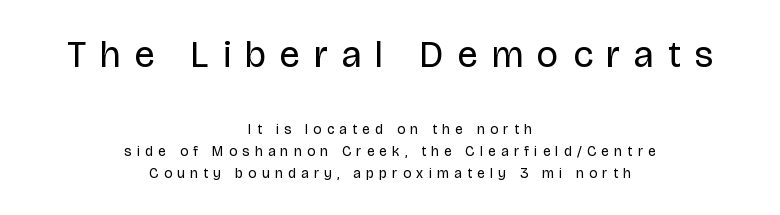
The image shows 37 px regular-weight sans-serif type, upright; set centered, normal line spacing (1.58x), unusually wide letter spacing (+0.38 em), not underlined; the first (top) block is 2.64x larger; low stroke contrast and a large x-height.
